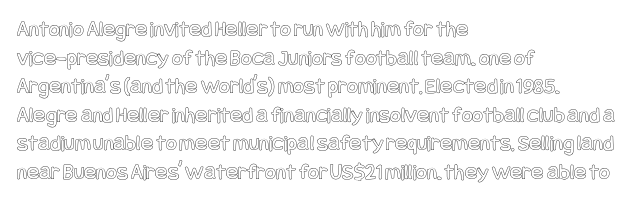
The image shows 23 px text type, upright; set left-aligned, line spacing 1.24x, normal letter spacing, not underlined.
